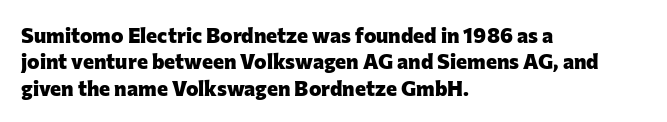
{"italic": "no", "bold": "yes", "underline": "no", "align": "left", "line_spacing": "normal", "line_spacing_ratio": 1.26, "letter_spacing": "normal", "letter_spacing_em": 0.0, "glyph_px": 21}
